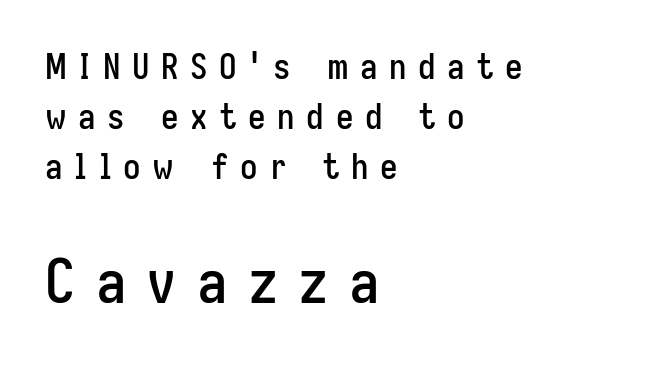
Each word looks stretched out because of the extra space between its letters. Unlike a traditional serif, this face leaves its strokes unadorned. The letters advance in unequal steps, a hallmark of proportional type. Character size in the trailing block exceeds that of the leading block. Is the block centered? No — it sits flush against the left margin. The font's upright variant was chosen for this text.
